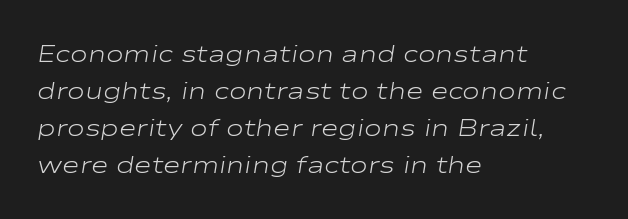
{"italic": "yes", "lean": "right", "slant_degrees": 9, "bold": "no", "underline": "no", "align": "left", "line_spacing": "normal", "line_spacing_ratio": 1.54, "letter_spacing": "normal", "letter_spacing_em": 0.0, "glyph_px": 24}
